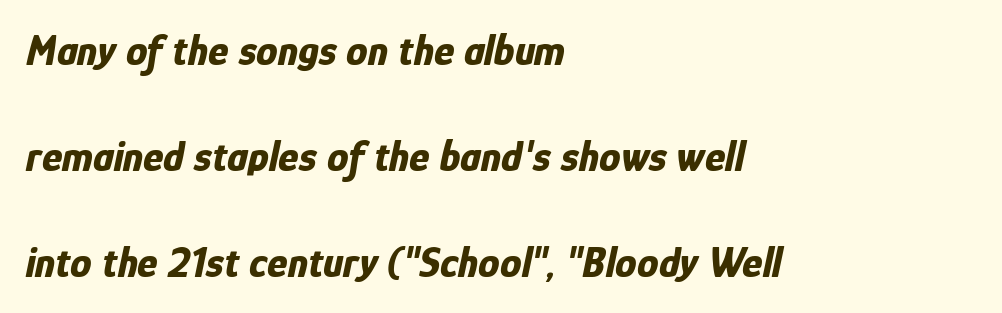
{"italic": "yes", "lean": "right", "slant_degrees": 12, "bold": "yes", "weight": "bold", "width": "condensed", "stroke_contrast": "low", "x_height": "medium", "monospaced": "no", "underline": "no", "align": "left", "line_spacing": "loose", "line_spacing_ratio": 2.46, "letter_spacing": "normal", "letter_spacing_em": 0.0, "glyph_px": 43}
